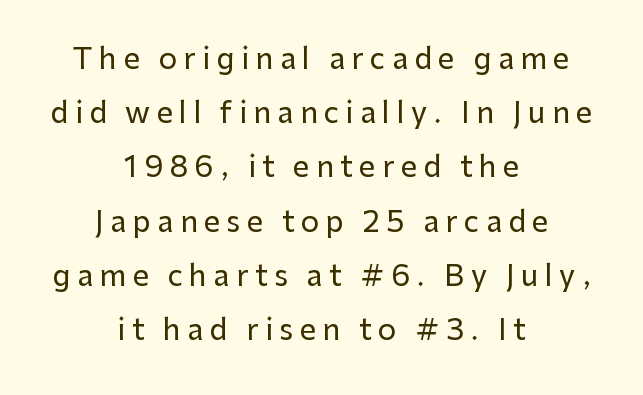
Q: Is the text italic (slanted)? A: No, it is upright.
Q: Is the typeface a serif or a sans-serif typeface? A: Sans-serif.
Q: Is the text underlined? A: No.
Q: How is the paragraph aligned? A: Centered.
Q: Is the spacing between letters normal or unusually wide? A: Unusually wide.
Q: Width (condensed, normal, or wide)? A: Normal.
Q: Stroke contrast? A: Low.
Q: x-height? A: Medium.
Q: Monospaced? A: No.
